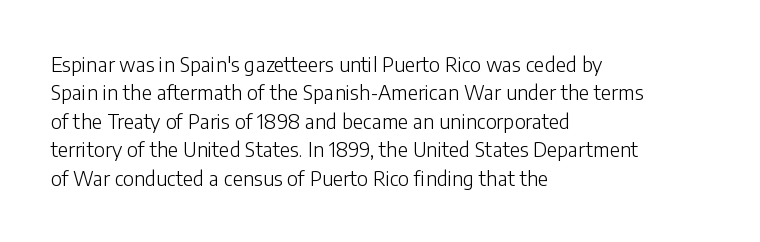
{"italic": "no", "bold": "no", "underline": "no", "align": "left", "line_spacing": "normal", "line_spacing_ratio": 1.42, "letter_spacing": "normal", "letter_spacing_em": 0.0, "glyph_px": 20}
